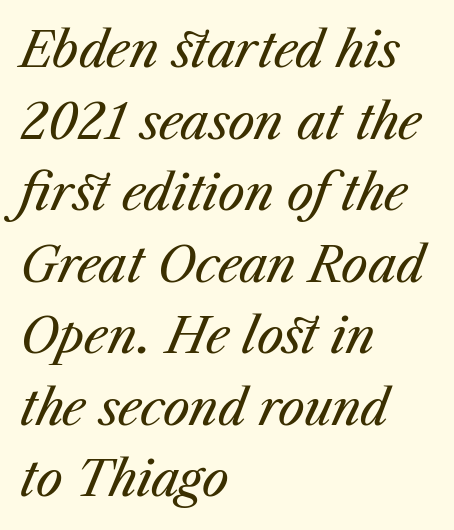
Does the copy run flush right? No — it runs flush left. You could not count columns in this text — the font is proportionally spaced. Slanted lettering throughout. Reading down the column, the eye jumps a familiar distance to each next line. No word sits above an underline.
